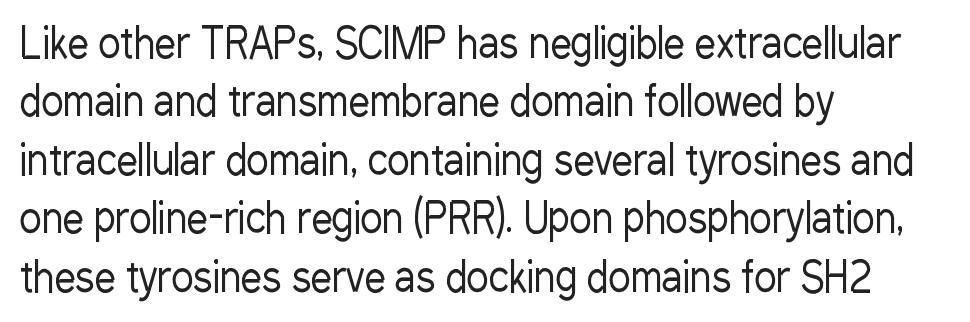
Q: Is the text bold? A: No.
Q: Is the text italic (slanted)? A: No, it is upright.
Q: Is the typeface a serif or a sans-serif typeface? A: Sans-serif.
Q: Is the text underlined? A: No.
Q: How is the paragraph aligned? A: Left-aligned.
Q: Is the spacing between letters normal or unusually wide? A: Normal.
Q: Is the spacing between lines tight, normal or loose? A: Normal.
Q: Width (condensed, normal, or wide)? A: Condensed.
Q: Stroke contrast? A: Low.
Q: x-height? A: Medium.
Q: Monospaced? A: No.
